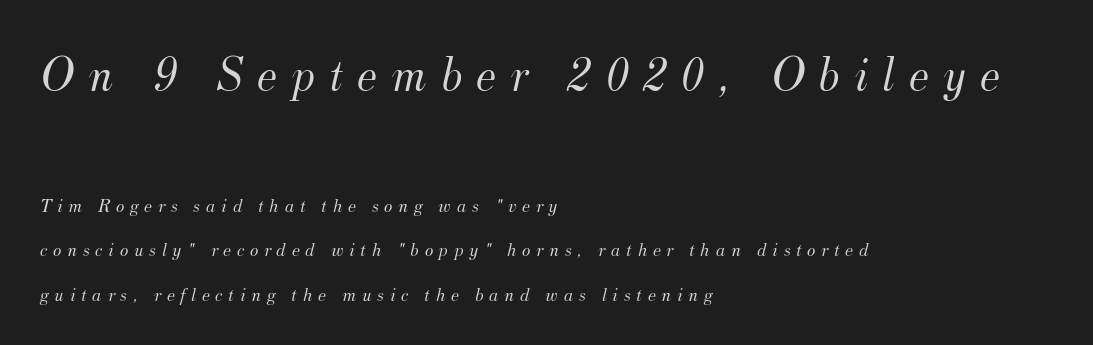
Q: Is the text bold? A: No.
Q: Is the text italic (slanted)? A: Yes, it leans right by about 12 degrees.
Q: Is the typeface a serif or a sans-serif typeface? A: Serif.
Q: Is the text underlined? A: No.
Q: How is the paragraph aligned? A: Left-aligned.
Q: Is the spacing between letters normal or unusually wide? A: Unusually wide.
Q: Is the spacing between lines tight, normal or loose? A: Loose.
Q: Which block of text is set in a larger size, the first (top) or the second (bottom)? A: The first (top) one.
Q: Width (condensed, normal, or wide)? A: Normal.
Q: Stroke contrast? A: Medium.
Q: x-height? A: Small.
Q: Monospaced? A: No.
